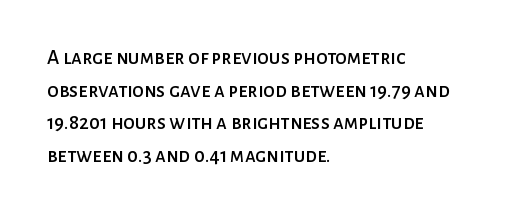
The line-height multiplier appears to be the usual default. Posture: straight, roman, zero tilt. This sample uses plain, unmodified letter spacing. No word sits above an underline.
